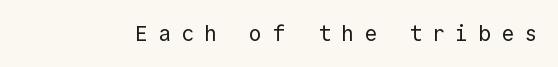
The image shows 22 px text type, upright; set unusually wide letter spacing (+0.44 em), not underlined.
